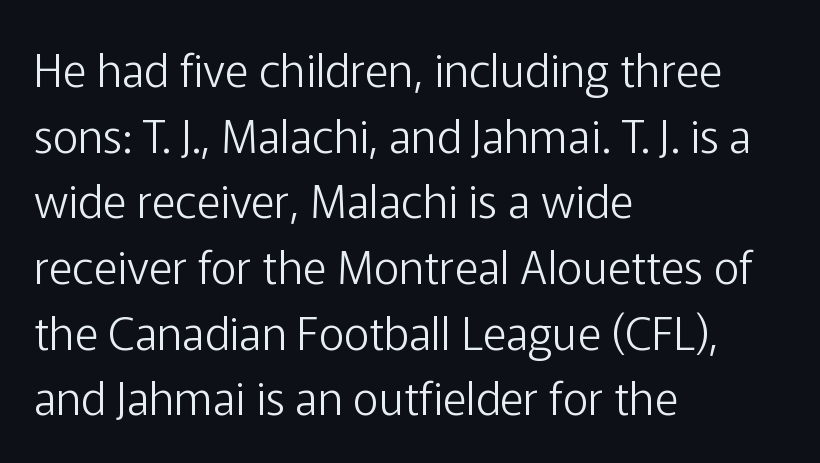
The image shows 45 px light sans-serif type, upright; set left-aligned, normal line spacing (1.46x), normal letter spacing, not underlined; low stroke contrast and a medium x-height.
